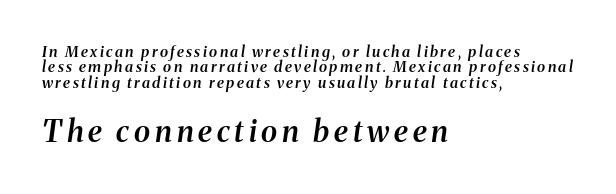
Q: Is the text bold? A: Semi-bold.
Q: Is the text italic (slanted)? A: Yes, it leans right by about 8 degrees.
Q: Is the typeface a serif or a sans-serif typeface? A: Serif.
Q: Is the text underlined? A: No.
Q: How is the paragraph aligned? A: Left-aligned.
Q: Is the spacing between lines tight, normal or loose? A: Tight.
Q: Which block of text is set in a larger size, the first (top) or the second (bottom)? A: The second (bottom) one.
Q: Width (condensed, normal, or wide)? A: Normal.
Q: Stroke contrast? A: Medium.
Q: x-height? A: Medium.
Q: Monospaced? A: No.
